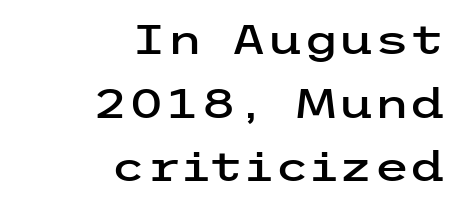
The line-height multiplier appears to be the usual default. The glyphs are unaccompanied by any horizontal stroke below them. Compared with a flush-left layout, this one pins lines to the opposite, right side. Italic? Not at all — the glyphs are vertical. This rendering employs a face without finishing strokes, i.e., a sans-serif.
